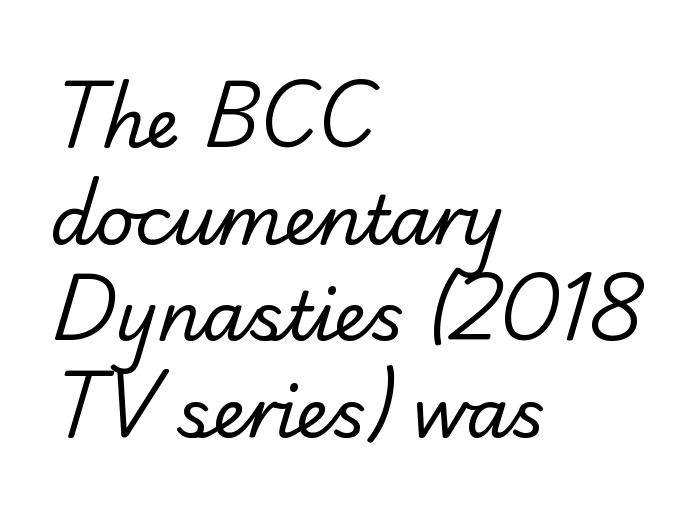
The image shows 68 px regular-weight serif type; set left-aligned, normal line spacing (1.42x), normal letter spacing, not underlined; low stroke contrast and a small x-height.
